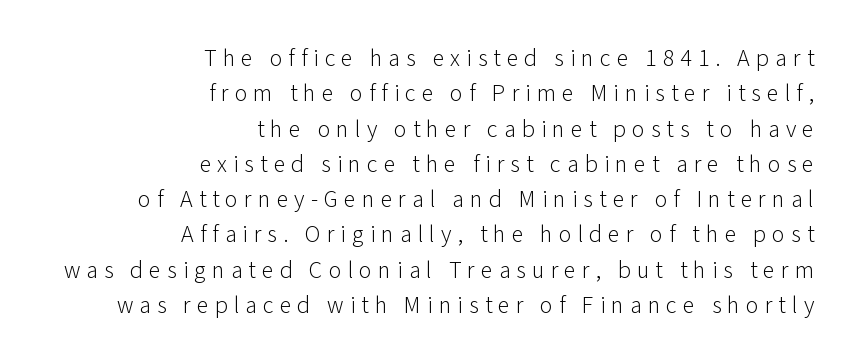
The lettering holds an erect, upright posture throughout. Visually the block forms a straight wall on the right and a jagged coastline on the left. What stands out about the letter spacing? Its width — letters are far apart. Weight: not bold — regular or lighter. The space between consecutive lines is moderate. Quick note: underline off.
